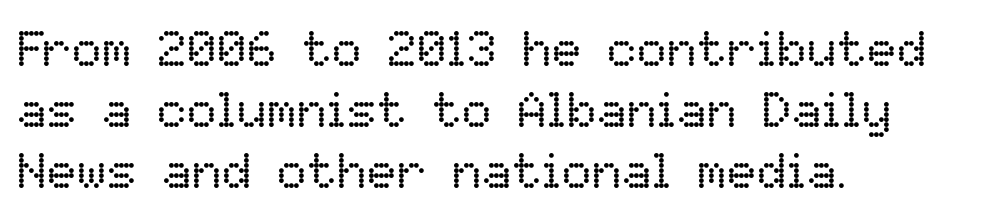
The image shows 50 px regular-weight type, upright; set left-aligned, line spacing 1.22x, normal letter spacing, not underlined; low stroke contrast and a medium x-height.
